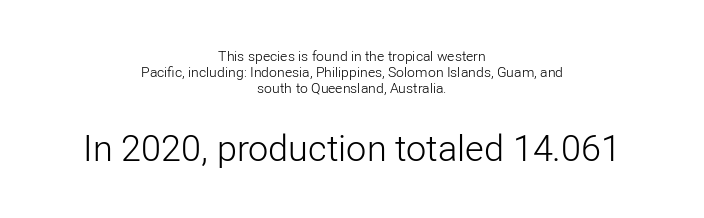
The image shows 36 px light sans-serif type, upright; set centered, tight line spacing (1.13x), normal letter spacing, not underlined; the second (bottom) block is 2.57x larger; low stroke contrast and a medium x-height.
